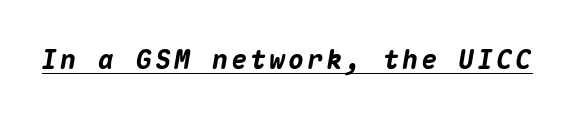
The image shows 26 px bold type, italic (leaning right); set underlined.
